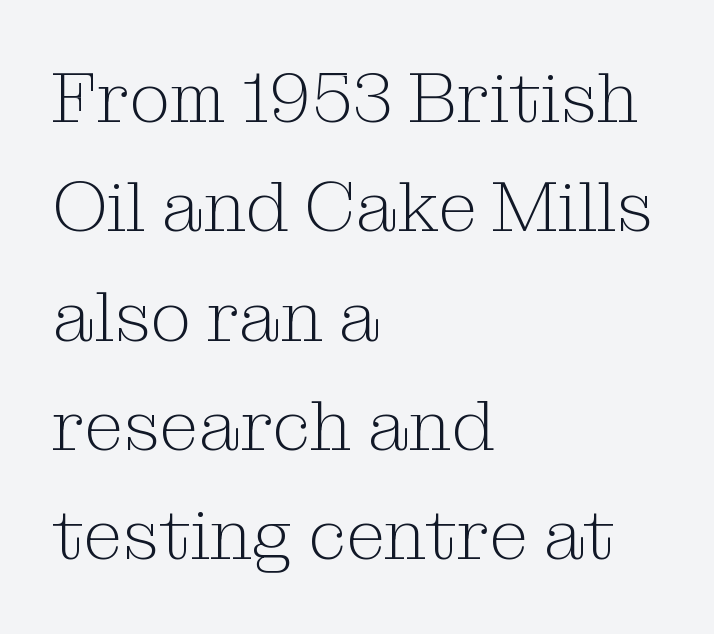
The image shows 71 px light serif type, upright; set left-aligned, normal line spacing (1.54x), normal letter spacing, not underlined; medium stroke contrast and a medium x-height.
